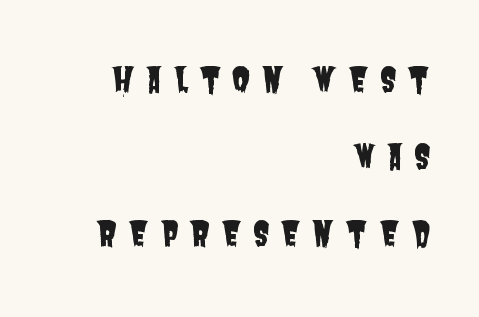
The image shows 33 px condensed sans-serif type; set right-aligned, loose line spacing (2.33x), unusually wide letter spacing (+0.34 em), not underlined; low stroke contrast and a large x-height.
